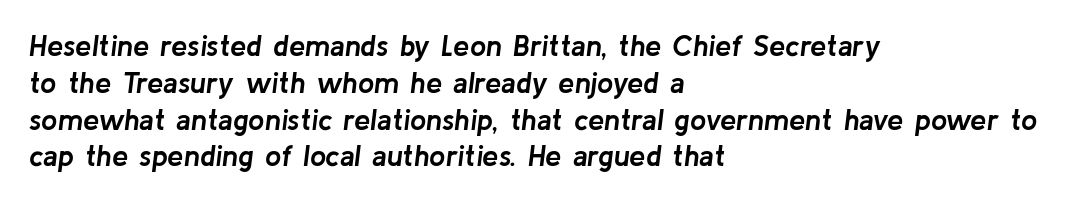
Think of a printed novel: that variable character pitch is what you see here. Just letters on the line, the space beneath them empty. The line-height multiplier appears to be the usual default. There's an unmistakable incline to the writing here.
